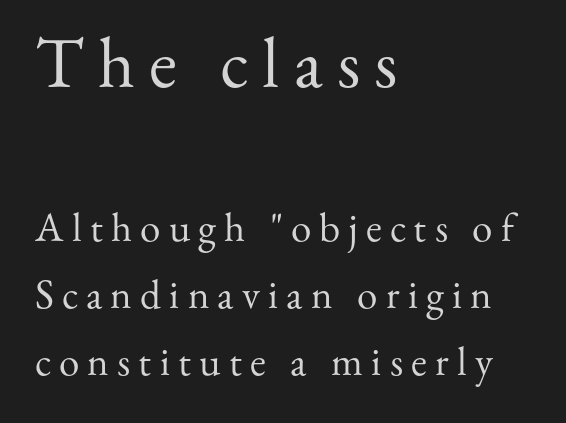
{"serif": "yes", "italic": "no", "bold": "no", "weight": "regular", "width": "normal", "stroke_contrast": "medium", "x_height": "small", "monospaced": "no", "underline": "no", "align": "left", "line_spacing": "normal", "line_spacing_ratio": 1.64, "letter_spacing": "wide", "letter_spacing_em": 0.2, "larger_block": "first", "size_ratio": 1.76, "glyph_px": 72}
